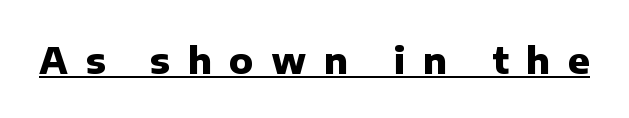
Letterform terminals end flat and unadorned throughout the passage. This is heavy type, rendered in bold. Italic? Not at all — the glyphs are vertical. Words appear elongated and porous because spacing is wide.
